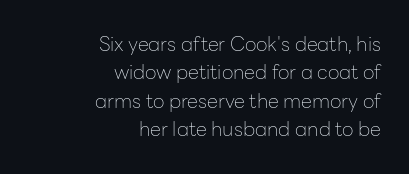
Glyph-to-glyph distance matches everyday printed text. The lettering stays uniformly vertical, giving the passage a roman look. The rendering anchors every line to the right-hand side. Only glyphs here, with clear space below each row. The strokes are not fattened; the text isn't bold. Leading: standard.
